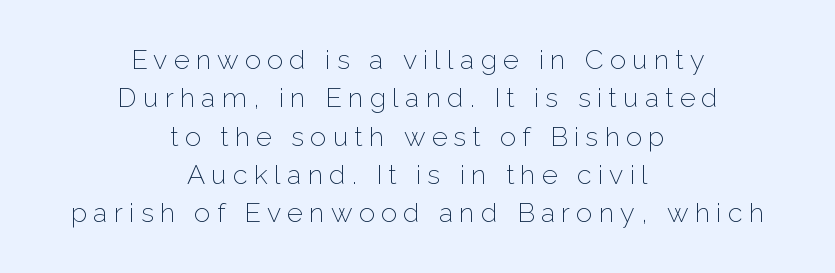
Q: Is the text bold? A: No.
Q: Is the text italic (slanted)? A: No, it is upright.
Q: Is the text underlined? A: No.
Q: How is the paragraph aligned? A: Centered.
Q: Is the spacing between letters normal or unusually wide? A: Unusually wide.
Q: Is the spacing between lines tight, normal or loose? A: Normal.
